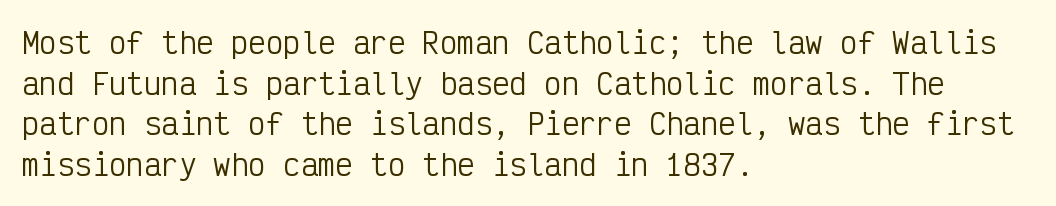
These lines are composed in type without serifs. Here the glyphs are tracked normally, forming tight word shapes. Letters have the restrained weight of plain body copy at most. The axis of the letterforms is exactly vertical. Rule under the text: the space is simply empty. Casual observation: everything's shoved over to the left.
